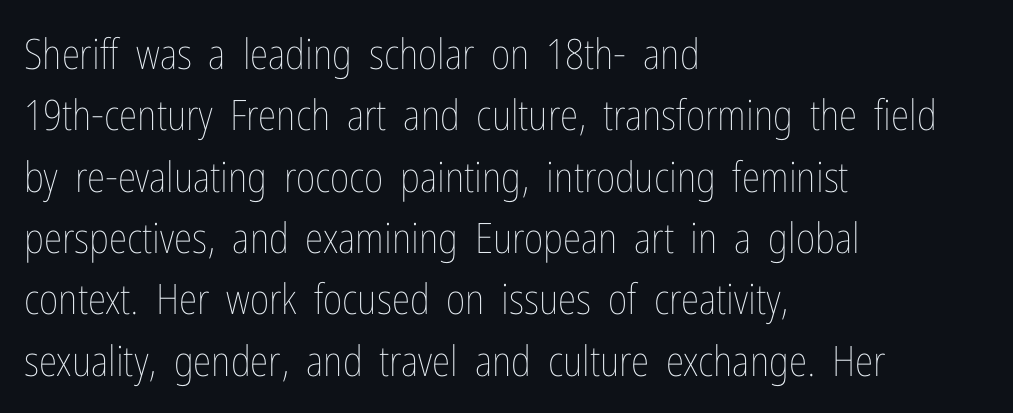
{"italic": "no", "bold": "no", "weight": "thin", "width": "condensed", "stroke_contrast": "low", "x_height": "medium", "monospaced": "no", "underline": "no", "align": "left", "line_spacing": "normal", "line_spacing_ratio": 1.46, "letter_spacing": "normal", "letter_spacing_em": 0.0, "glyph_px": 42}
